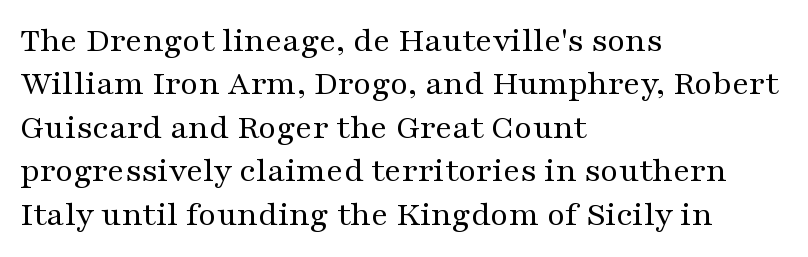
{"serif": "yes", "italic": "no", "bold": "no", "weight": "regular", "width": "wide", "stroke_contrast": "medium", "x_height": "medium", "monospaced": "no", "underline": "no", "align": "left", "line_spacing_ratio": 1.24, "letter_spacing": "normal", "letter_spacing_em": 0.0, "glyph_px": 35}
